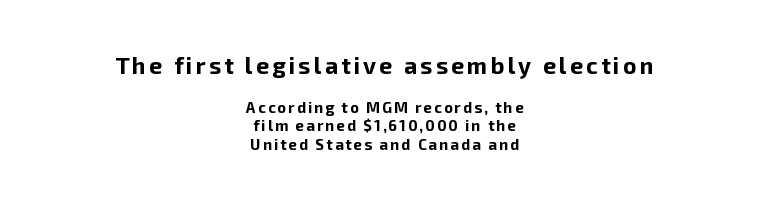
This sample is center-justified, so both line endings float freely. Decoration check: the copy has no underline. The more generous point size was reserved for the upper chunk. Summary of weight: heavy, a full bold.
